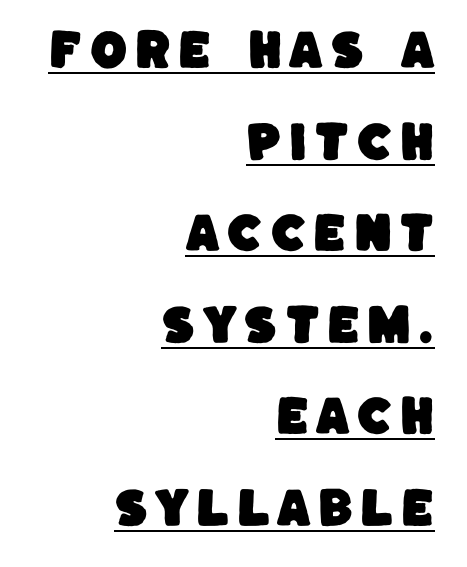
Q: Is the typeface a serif or a sans-serif typeface? A: Sans-serif.
Q: Is the text underlined? A: Yes.
Q: How is the paragraph aligned? A: Right-aligned.
Q: Is the spacing between lines tight, normal or loose? A: Loose.
Q: Width (condensed, normal, or wide)? A: Normal.
Q: Stroke contrast? A: Low.
Q: x-height? A: Large.
Q: Monospaced? A: No.
